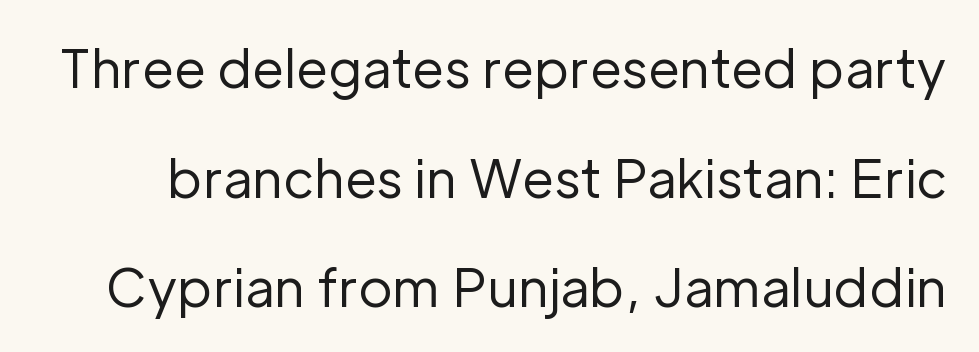
Q: Is the text bold? A: No.
Q: Is the text italic (slanted)? A: No, it is upright.
Q: Is the typeface a serif or a sans-serif typeface? A: Sans-serif.
Q: Is the text underlined? A: No.
Q: Is the spacing between letters normal or unusually wide? A: Normal.
Q: Is the spacing between lines tight, normal or loose? A: Loose.
Q: Width (condensed, normal, or wide)? A: Normal.
Q: Stroke contrast? A: Low.
Q: x-height? A: Medium.
Q: Monospaced? A: No.
